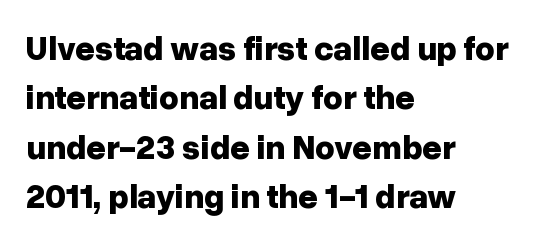
Caption: standard tracking, unaltered. Compared with a centered layout, this one pins lines to the left instead. Type style note: lacks serifs. No word sits above an underline. The rendering uses a bold face; every stroke is thick and dark. Looks like regular typesetting: each glyph gets only the width it needs.
